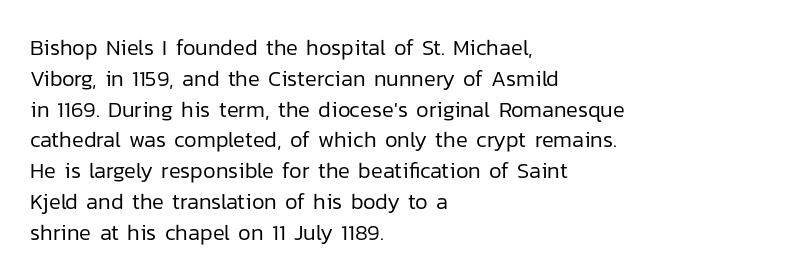
The image shows 22 px text type, upright; set left-aligned, normal line spacing (1.4x), normal letter spacing, not underlined.
